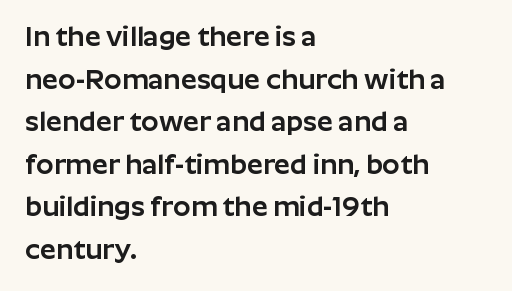
The image shows 28 px sans-serif type, upright; set left-aligned, normal line spacing (1.52x), normal letter spacing, not underlined; low stroke contrast and a medium x-height.
